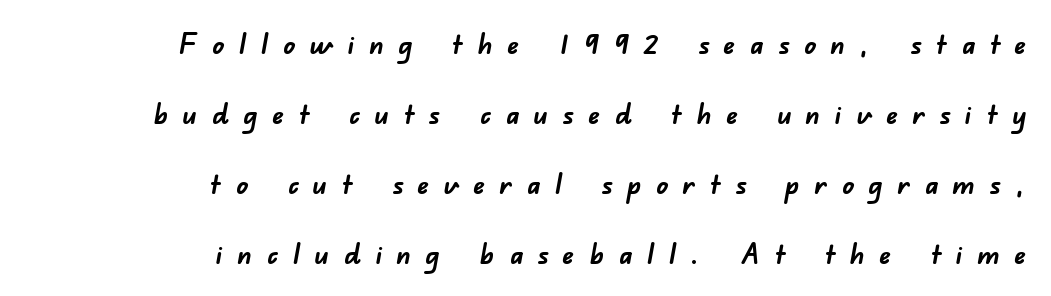
{"serif": "no", "bold": "yes", "weight": "semibold", "width": "normal", "stroke_contrast": "low", "x_height": "small", "monospaced": "no", "underline": "no", "align": "right", "line_spacing": "loose", "line_spacing_ratio": 2.41, "letter_spacing": "wide", "letter_spacing_em": 0.5, "glyph_px": 29}
